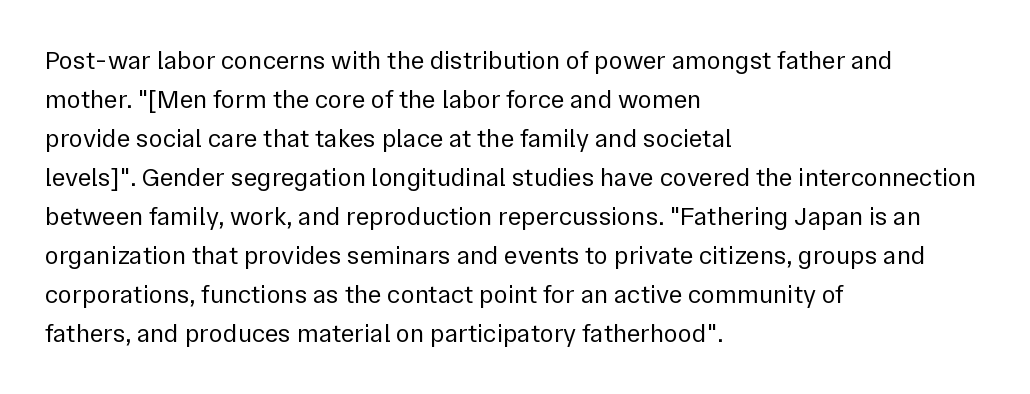
Each new line begins a customary step beneath the previous one. Students, note that the glyphs here touch the page at normal intervals. Letters rest on an invisible, unmarked baseline. Posture: upright roman.
